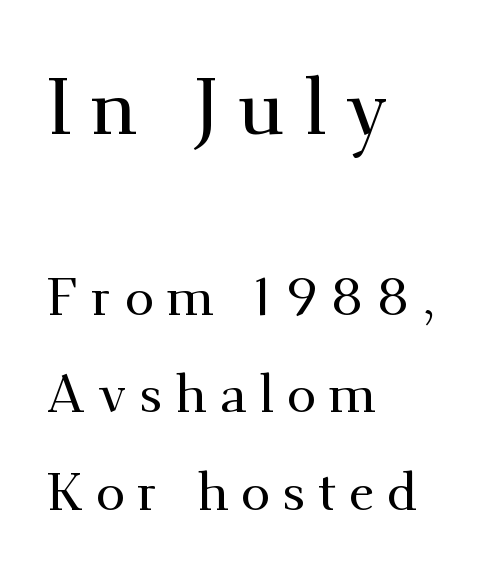
Q: Is the text italic (slanted)? A: No, it is upright.
Q: Is the typeface a serif or a sans-serif typeface? A: Serif.
Q: Is the text underlined? A: No.
Q: How is the paragraph aligned? A: Left-aligned.
Q: Is the spacing between letters normal or unusually wide? A: Unusually wide.
Q: Which block of text is set in a larger size, the first (top) or the second (bottom)? A: The first (top) one.
Q: Width (condensed, normal, or wide)? A: Normal.
Q: Stroke contrast? A: Medium.
Q: x-height? A: Small.
Q: Monospaced? A: No.
